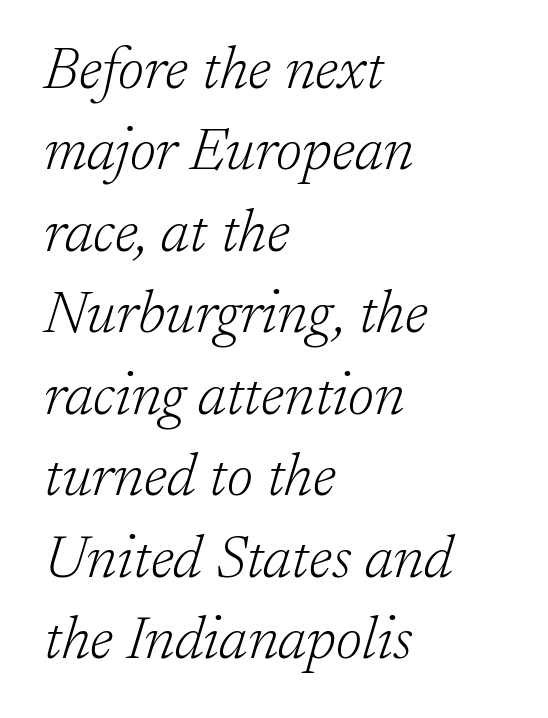
{"serif": "yes", "italic": "yes", "lean": "right", "slant_degrees": 17, "bold": "no", "weight": "light", "width": "normal", "stroke_contrast": "low", "x_height": "medium", "monospaced": "no", "underline": "no", "align": "left", "line_spacing": "normal", "line_spacing_ratio": 1.38, "letter_spacing": "normal", "letter_spacing_em": 0.0, "glyph_px": 59}
